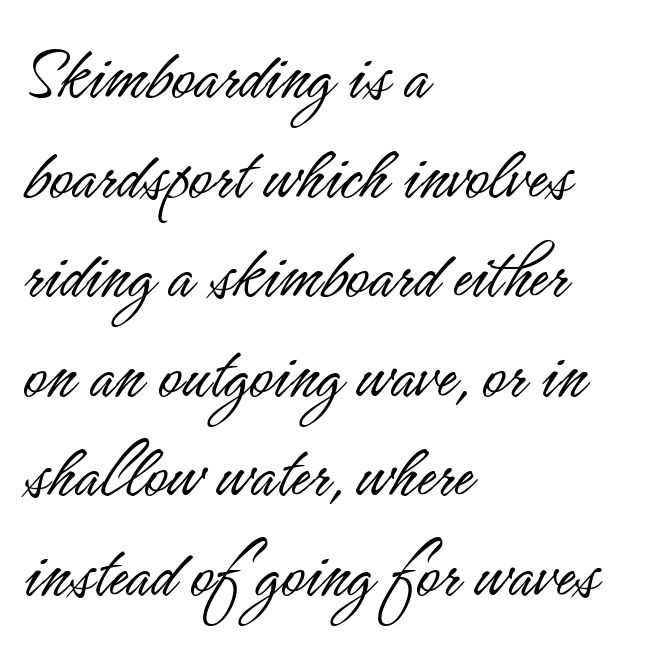
{"serif": "no", "bold": "no", "weight": "light", "width": "condensed", "stroke_contrast": "low", "x_height": "small", "monospaced": "no", "underline": "no", "align": "left", "line_spacing": "normal", "line_spacing_ratio": 1.26, "letter_spacing": "normal", "letter_spacing_em": 0.0, "glyph_px": 79}
